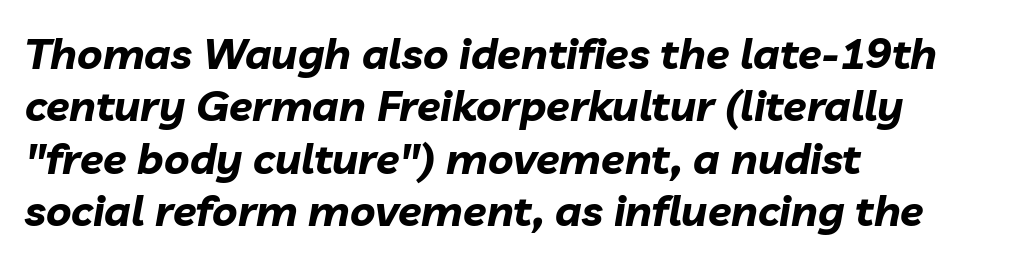
The image shows 43 px bold type, italic (leaning right); set left-aligned, line spacing 1.22x, normal letter spacing, not underlined; low stroke contrast and a medium x-height.
